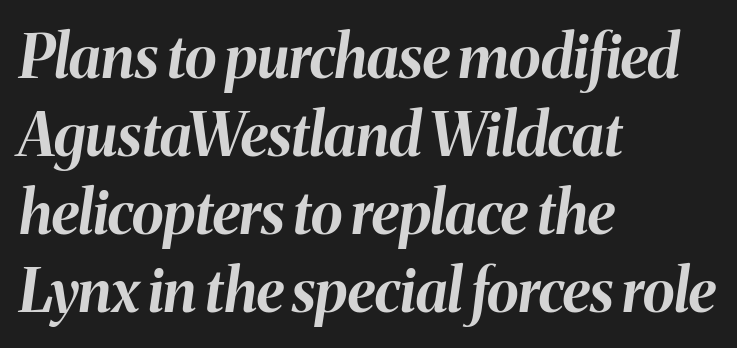
The image shows 59 px bold type, italic (leaning right); set left-aligned, normal line spacing (1.32x), normal letter spacing, not underlined; medium stroke contrast and a medium x-height.
